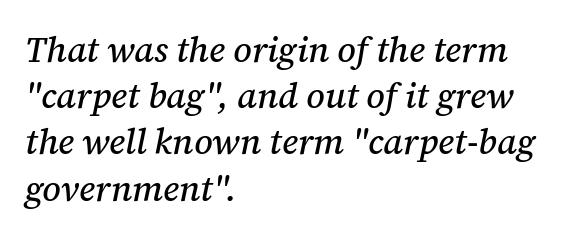
{"serif": "yes", "italic": "yes", "lean": "right", "slant_degrees": 12, "width": "normal", "stroke_contrast": "medium", "x_height": "medium", "monospaced": "no", "underline": "no", "align": "left", "line_spacing": "normal", "line_spacing_ratio": 1.32, "letter_spacing": "normal", "letter_spacing_em": 0.0, "glyph_px": 35}
